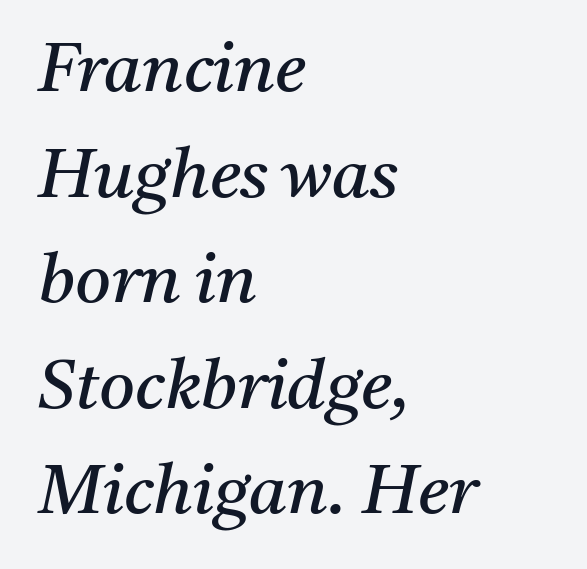
The image shows 69 px regular-weight serif type, italic (leaning right); set left-aligned, normal line spacing (1.53x), normal letter spacing, not underlined; medium stroke contrast and a medium x-height.
